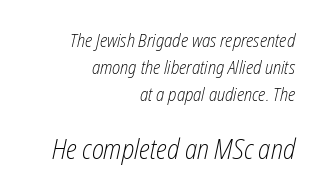
{"italic": "yes", "lean": "right", "slant_degrees": 12, "bold": "no", "weight": "light", "width": "condensed", "stroke_contrast": "low", "x_height": "medium", "monospaced": "no", "underline": "no", "align": "right", "line_spacing": "normal", "line_spacing_ratio": 1.42, "letter_spacing": "normal", "letter_spacing_em": 0.0, "larger_block": "second", "size_ratio": 1.47, "glyph_px": 28}
